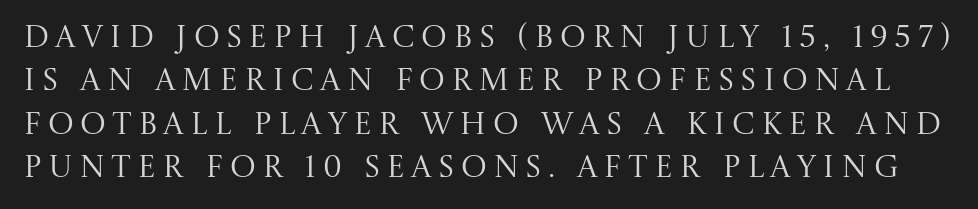
Serifs: yes, visible at the terminals of the letterforms. Is the type heavy? It reads as light-to-regular instead. You can tell it's not italic because the verticals are truly vertical. This sample keeps an unexceptional amount of space between lines. The space directly below the letters is spotless. Character widths vary here, with narrow letters taking less room than wide ones.
